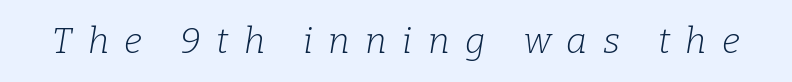
The type family on display is of the serif kind. Counters stay open thanks to moderate or lighter strokes. Look at the tracking — it's clearly loosened, letters drifting apart. The font's italic variant was chosen for this text. The face used here is proportionally spaced, like ordinary book or web type. Beneath every word, the page is bare.
